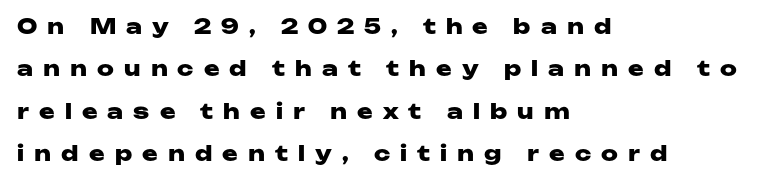
Q: Is the text bold? A: Yes.
Q: Is the text italic (slanted)? A: No, it is upright.
Q: Is the text underlined? A: No.
Q: How is the paragraph aligned? A: Left-aligned.
Q: Is the spacing between letters normal or unusually wide? A: Unusually wide.
Q: Is the spacing between lines tight, normal or loose? A: Loose.
